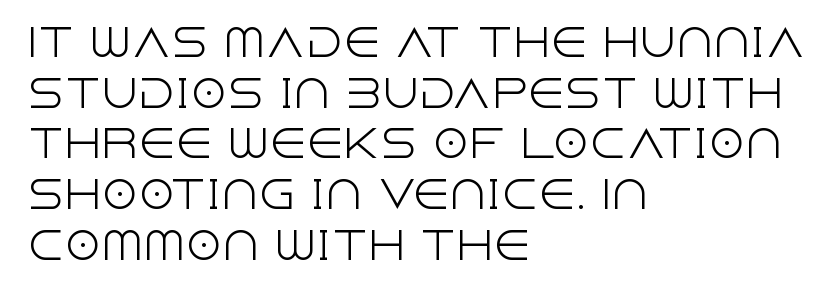
No italicization has been applied; the sample stays upright. Normally led — the rows are evenly, conventionally spaced. The face used here is rendered with its standard letterfit. Typographically, this falls in the sans-serif category. The compositor pushed each line to the left boundary. The passage shown is not underscored anywhere.
